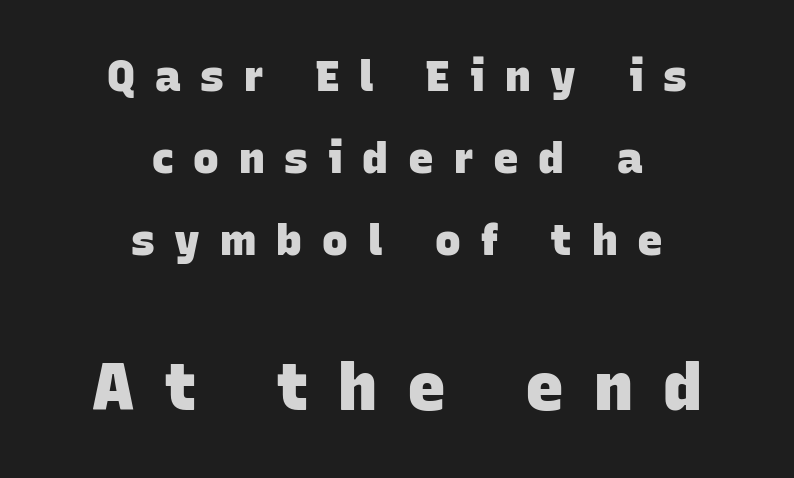
{"serif": "no", "bold": "yes", "weight": "heavy", "width": "normal", "stroke_contrast": "low", "x_height": "large", "monospaced": "no", "underline": "no", "align": "center", "line_spacing": "loose", "line_spacing_ratio": 1.91, "letter_spacing": "wide", "letter_spacing_em": 0.46, "larger_block": "second", "size_ratio": 1.51, "glyph_px": 65}
